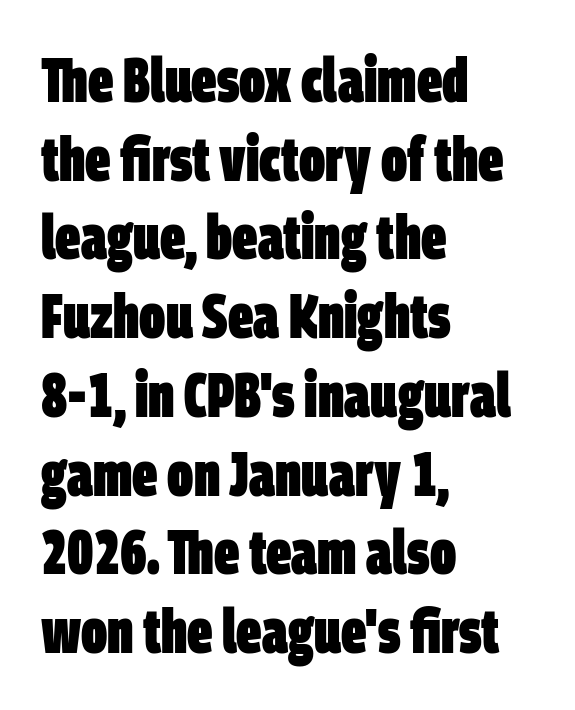
Each word holds together tightly as a unit, with standard inter-letter gaps. Each letter's strokes conclude bluntly, with no projecting serifs. Rule under the text: the space is simply empty. Each glyph is drawn with heavy, bold strokes. Casual observation: everything's shoved over to the left. A typesetter would call this proportional, since set widths differ per character.
